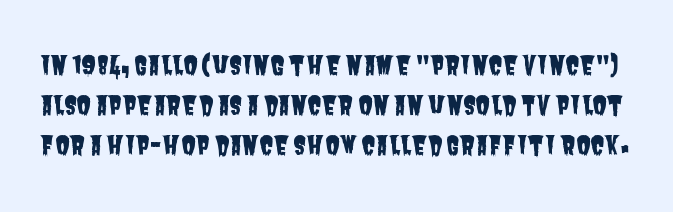
{"underline": "no", "line_spacing": "normal", "line_spacing_ratio": 1.53, "letter_spacing": "normal", "letter_spacing_em": 0.0, "glyph_px": 26}
